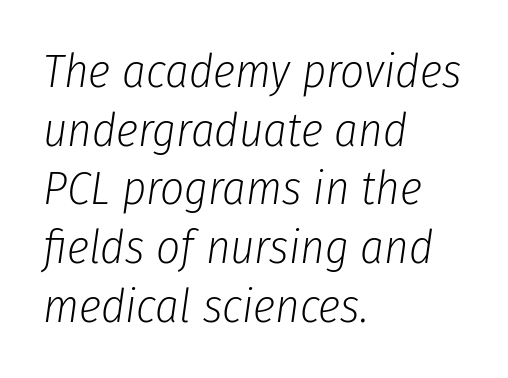
The specimen omits any rule beneath the text block's lines. The face used here has a pronounced slope to its letters. Short note: letters normally spaced. The face used here is proportionally spaced, like ordinary book or web type. Notice how the passage keeps a crisp vertical edge on the left only. Weight: in the light-to-regular range.
